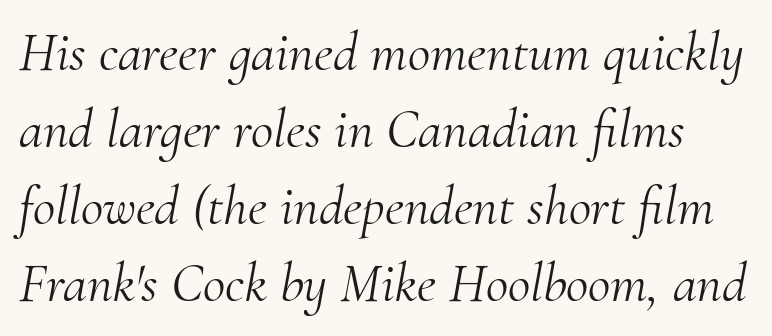
Q: Is the text bold? A: No.
Q: Is the text italic (slanted)? A: Yes, it leans right by about 10 degrees.
Q: Is the typeface a serif or a sans-serif typeface? A: Serif.
Q: Is the text underlined? A: No.
Q: Is the spacing between letters normal or unusually wide? A: Normal.
Q: Is the spacing between lines tight, normal or loose? A: Normal.
Q: Width (condensed, normal, or wide)? A: Normal.
Q: Stroke contrast? A: Medium.
Q: x-height? A: Small.
Q: Monospaced? A: No.
